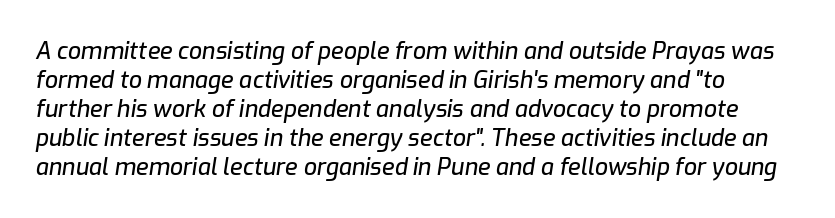
{"italic": "yes", "lean": "right", "slant_degrees": 9, "underline": "no", "line_spacing": "normal", "line_spacing_ratio": 1.26, "letter_spacing": "normal", "letter_spacing_em": 0.0, "glyph_px": 23}
